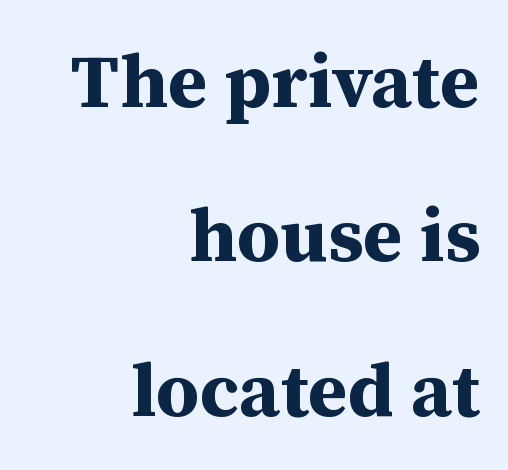
Q: Is the text bold? A: Yes.
Q: Is the text italic (slanted)? A: No, it is upright.
Q: Is the typeface a serif or a sans-serif typeface? A: Serif.
Q: Is the text underlined? A: No.
Q: How is the paragraph aligned? A: Right-aligned.
Q: Is the spacing between letters normal or unusually wide? A: Normal.
Q: Is the spacing between lines tight, normal or loose? A: Loose.
Q: Width (condensed, normal, or wide)? A: Normal.
Q: Stroke contrast? A: Medium.
Q: x-height? A: Medium.
Q: Monospaced? A: No.
